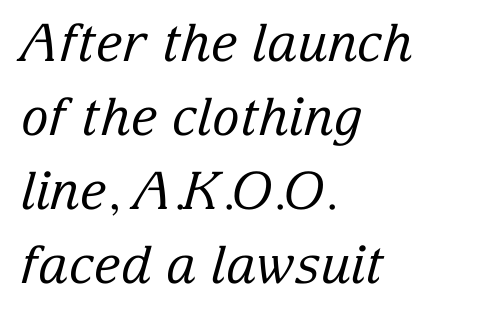
The image shows 52 px regular-weight serif type, italic (leaning right); set left-aligned, normal line spacing (1.42x), normal letter spacing, not underlined; low stroke contrast and a medium x-height.
